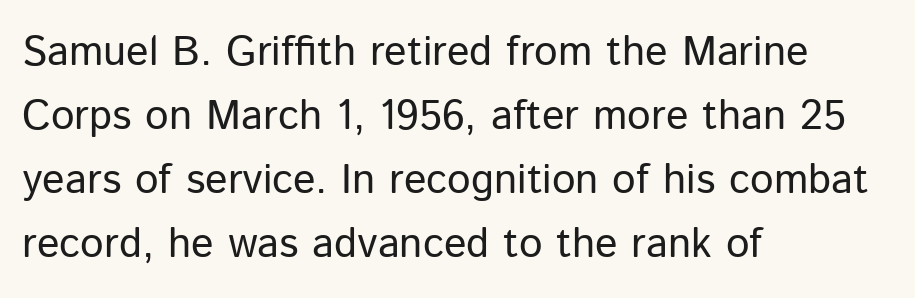
Where is the straight margin? On the left. Style check: upright. The passage shown is typed in a proportional face where columns would drift. You can tell from the bare stems that sans-serif type was used. No heavy texture on the line: the type isn't bold.
